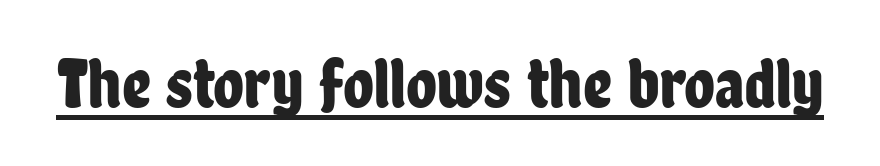
Q: Is the text italic (slanted)? A: No, it is upright.
Q: Is the typeface a serif or a sans-serif typeface? A: Sans-serif.
Q: Is the text underlined? A: Yes.
Q: Is the spacing between letters normal or unusually wide? A: Normal.
Q: Width (condensed, normal, or wide)? A: Condensed.
Q: Stroke contrast? A: Low.
Q: x-height? A: Medium.
Q: Monospaced? A: No.
